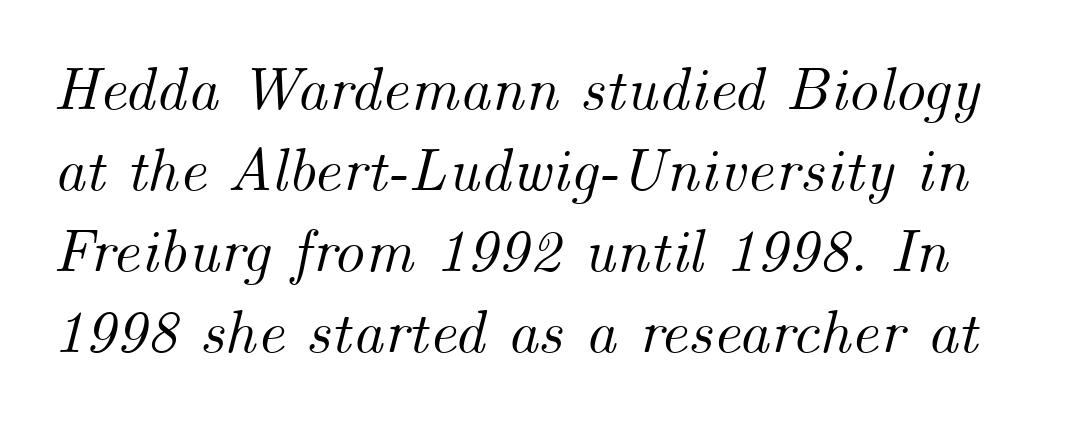
The rendering uses a moderate line-height, typical for paragraphs. The gap between lines stays unmarked. Posture: slanted. The face used here is rendered with its standard letterfit. Varying glyph widths throughout — classic text-font behaviour.
